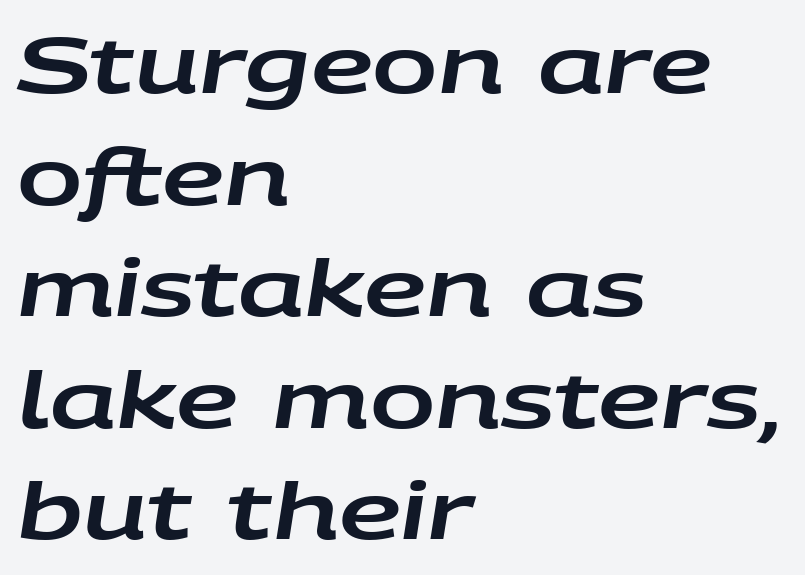
{"italic": "yes", "lean": "right", "slant_degrees": 9, "width": "wide", "stroke_contrast": "low", "x_height": "large", "monospaced": "no", "underline": "no", "align": "left", "line_spacing": "normal", "line_spacing_ratio": 1.43, "letter_spacing": "normal", "letter_spacing_em": 0.0, "glyph_px": 78}
